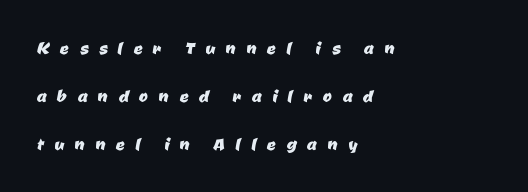
{"underline": "no", "align": "left", "line_spacing": "loose", "line_spacing_ratio": 2.18, "letter_spacing": "wide", "letter_spacing_em": 0.48, "glyph_px": 22}
